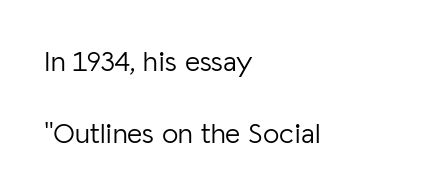
Q: Is the text bold? A: No.
Q: Is the text italic (slanted)? A: No, it is upright.
Q: Is the typeface a serif or a sans-serif typeface? A: Sans-serif.
Q: Is the text underlined? A: No.
Q: How is the paragraph aligned? A: Left-aligned.
Q: Is the spacing between letters normal or unusually wide? A: Normal.
Q: Is the spacing between lines tight, normal or loose? A: Loose.
Q: Width (condensed, normal, or wide)? A: Normal.
Q: Stroke contrast? A: Low.
Q: x-height? A: Medium.
Q: Monospaced? A: No.
